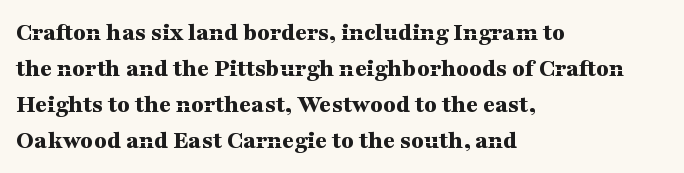
{"italic": "no", "bold": "yes", "underline": "no", "align": "left", "line_spacing": "normal", "line_spacing_ratio": 1.38, "letter_spacing": "normal", "letter_spacing_em": 0.0, "glyph_px": 26}
